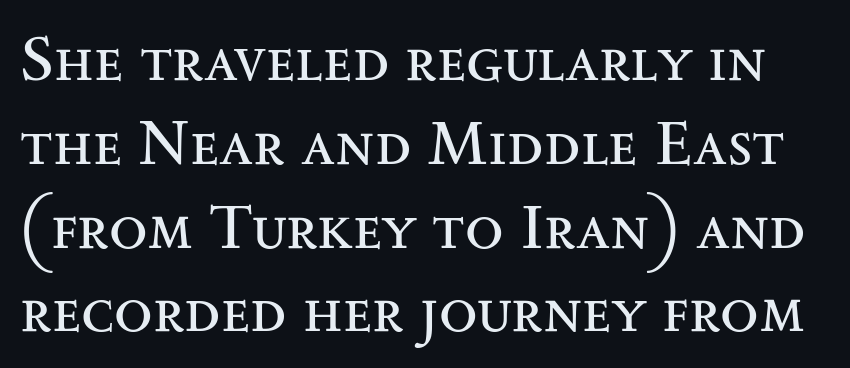
Does extra space separate the letters? No, they use regular spacing. These lines are composed in type with serifs. You could not count columns in this text — the font is proportionally spaced. The baseline area is clear. Quick note: not italic, upright.
